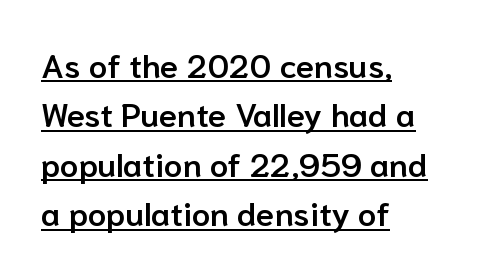
{"serif": "no", "italic": "no", "bold": "semi", "weight": "semibold", "width": "normal", "stroke_contrast": "low", "x_height": "medium", "monospaced": "no", "underline": "yes", "align": "left", "line_spacing": "normal", "line_spacing_ratio": 1.5, "letter_spacing": "normal", "letter_spacing_em": 0.0, "glyph_px": 33}
